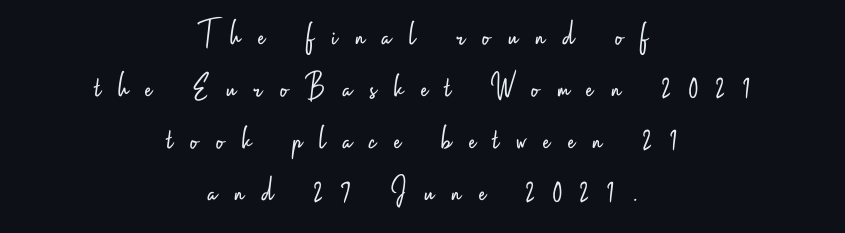
{"serif": "no", "bold": "no", "weight": "light", "width": "condensed", "stroke_contrast": "low", "x_height": "small", "monospaced": "no", "underline": "no", "align": "center", "line_spacing": "normal", "line_spacing_ratio": 1.44, "letter_spacing": "wide", "letter_spacing_em": 0.49, "glyph_px": 36}
